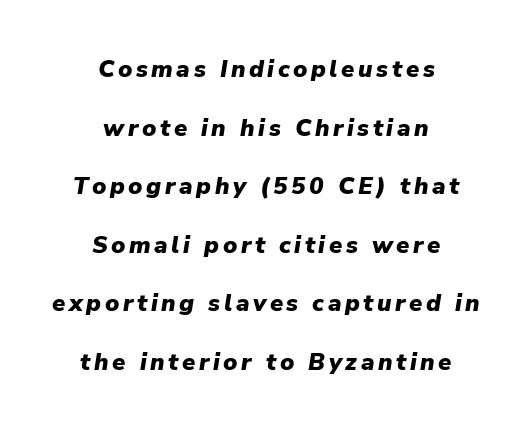
The image shows 24 px bold type, italic (leaning right); set centered, loose line spacing (2.44x), not underlined.
